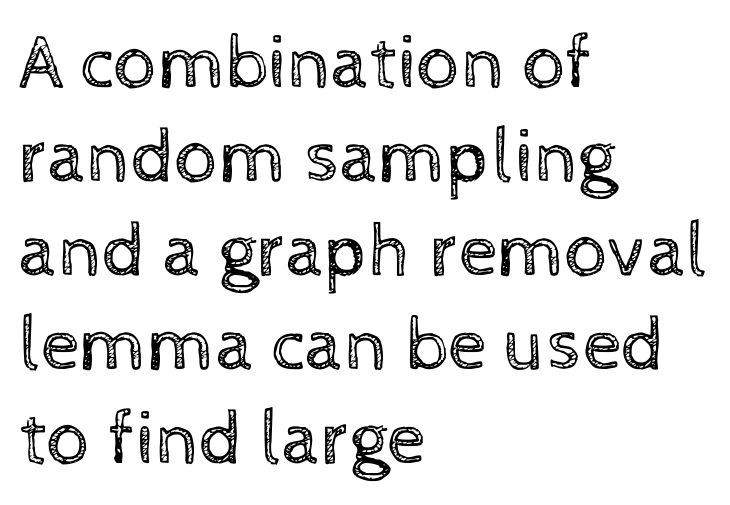
Here the glyphs are tracked normally, forming tight word shapes. Ink coverage per letter is moderate at most. Line beginnings align vertically; line endings do not. Rule under the text: the space is simply empty. This sample has the flowing, uneven cadence of proportional lettering. The specimen reads as upright at a glance.
